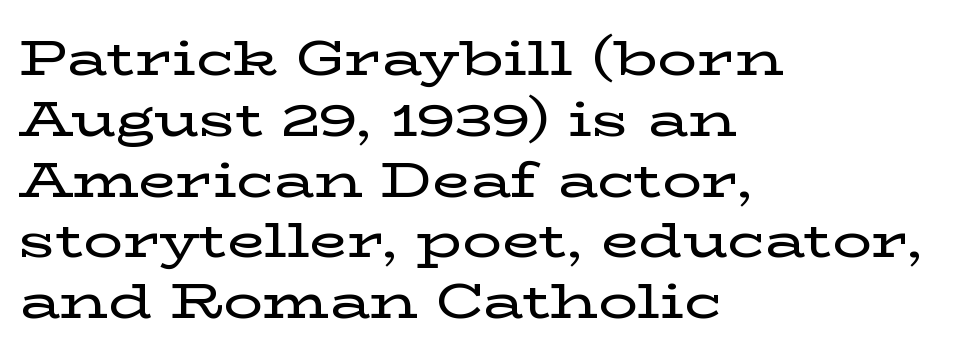
In terms of posture, this sample is upright. Which margin do the lines hug? The left one — the right edge is uneven. The space beneath each line is pristine and unruled. The type family on display is of the serif kind. These lines keep a tight, regular rhythm from letter to letter. Varying glyph widths throughout — classic text-font behaviour.
